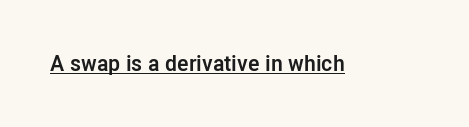
Q: Is the text bold? A: Yes.
Q: Is the text italic (slanted)? A: No, it is upright.
Q: Is the text underlined? A: Yes.
Q: Is the spacing between letters normal or unusually wide? A: Normal.
